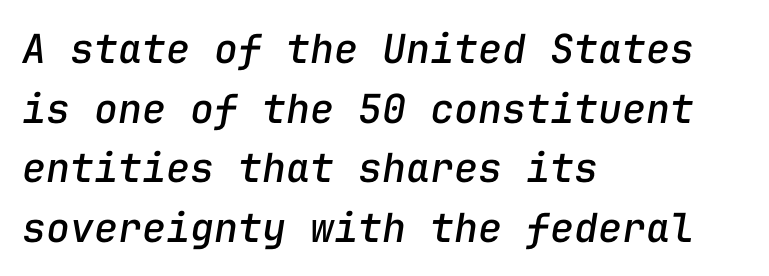
The image shows 40 px text type, italic (leaning right), monospaced; set left-aligned, normal line spacing (1.49x), normal letter spacing, not underlined; low stroke contrast and a medium x-height.
